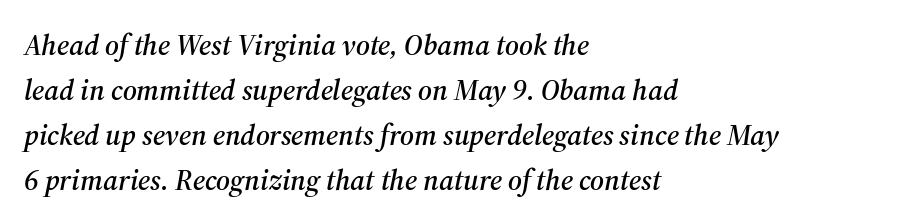
Q: Is the text italic (slanted)? A: Yes, it leans right by about 12 degrees.
Q: Is the typeface a serif or a sans-serif typeface? A: Serif.
Q: Is the text underlined? A: No.
Q: How is the paragraph aligned? A: Left-aligned.
Q: Is the spacing between letters normal or unusually wide? A: Normal.
Q: Is the spacing between lines tight, normal or loose? A: Normal.
Q: Width (condensed, normal, or wide)? A: Normal.
Q: Stroke contrast? A: Medium.
Q: x-height? A: Medium.
Q: Monospaced? A: No.
